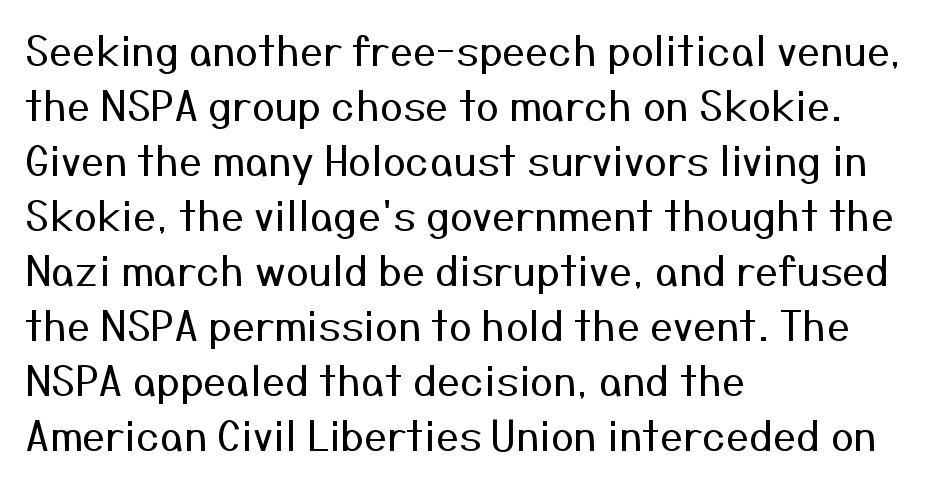
The image shows 41 px regular-weight sans-serif type, upright; set left-aligned, normal line spacing (1.34x), normal letter spacing, not underlined; medium stroke contrast and a medium x-height.
